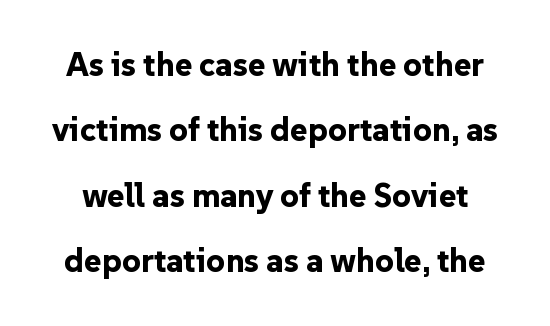
The image shows 33 px bold sans-serif type, upright; set loose line spacing (1.98x), normal letter spacing, not underlined; low stroke contrast and a medium x-height.
